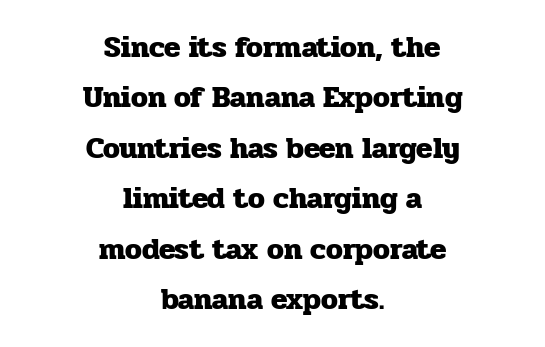
The image shows 30 px heavy serif type, upright; set centered, normal line spacing (1.68x), normal letter spacing, not underlined; low stroke contrast and a medium x-height.
